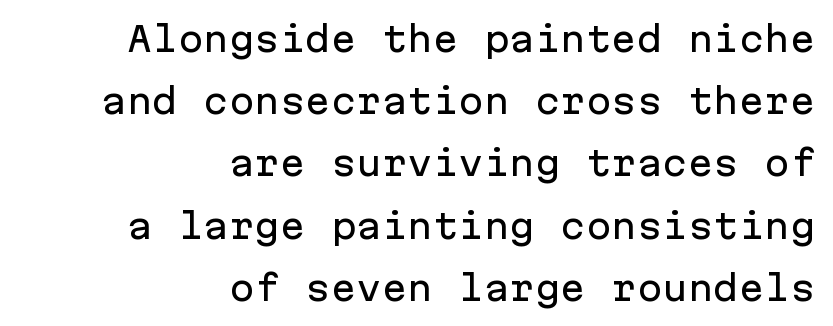
{"serif": "no", "italic": "no", "width": "normal", "stroke_contrast": "low", "x_height": "medium", "monospaced": "yes", "underline": "no", "align": "right", "line_spacing_ratio": 1.83, "letter_spacing": "normal", "letter_spacing_em": 0.0, "glyph_px": 34}
